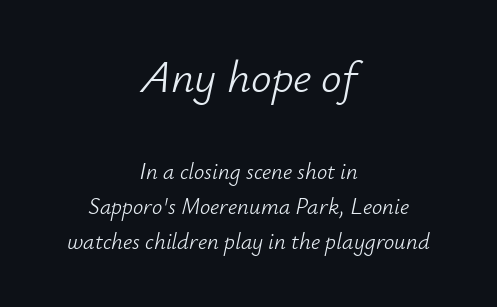
Q: Is the text bold? A: No.
Q: Is the text italic (slanted)? A: Yes, it leans right by about 12 degrees.
Q: Is the text underlined? A: No.
Q: How is the paragraph aligned? A: Centered.
Q: Is the spacing between letters normal or unusually wide? A: Normal.
Q: Is the spacing between lines tight, normal or loose? A: Normal.
Q: Which block of text is set in a larger size, the first (top) or the second (bottom)? A: The first (top) one.
Q: Width (condensed, normal, or wide)? A: Normal.
Q: Stroke contrast? A: Low.
Q: x-height? A: Small.
Q: Monospaced? A: No.
